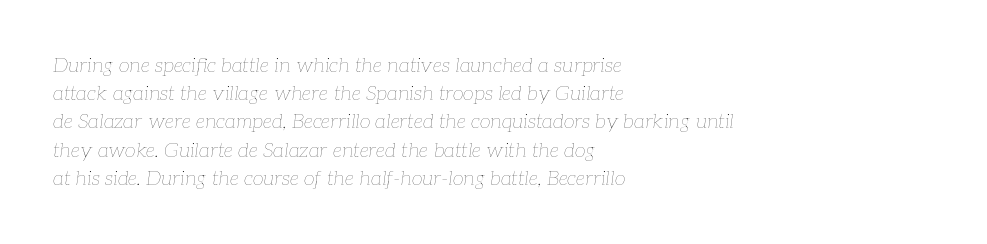
Slanted lettering throughout. The cut favours lightness, reaching ordinary text weight at its darkest. This rendering uses left alignment, leaving the right contour irregular. Baseline-to-baseline distance is the conventional proportion of letter height. Letter spacing: default.
